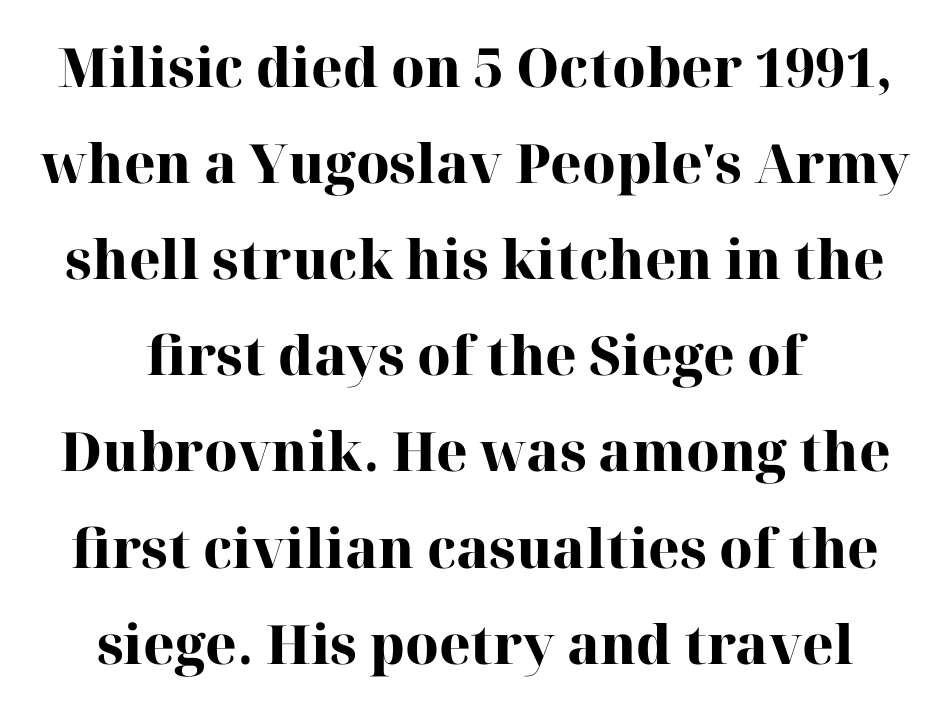
The image shows 54 px heavy serif type, upright; set centered, line spacing 1.78x, normal letter spacing, not underlined; high stroke contrast and a medium x-height.
